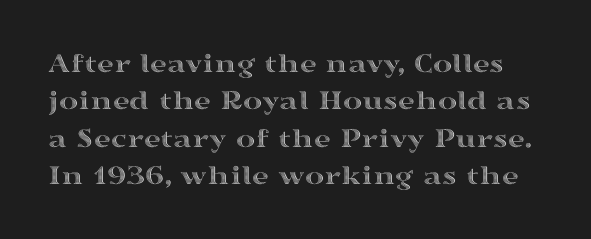
The image shows 29 px wide type, upright; set normal line spacing (1.29x), normal letter spacing, not underlined; a medium x-height.
